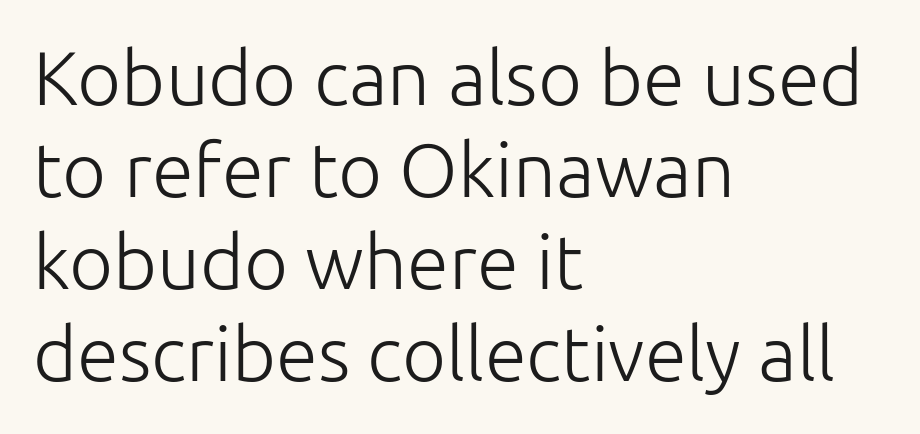
{"serif": "no", "italic": "no", "bold": "no", "weight": "light", "width": "normal", "stroke_contrast": "low", "x_height": "medium", "monospaced": "no", "underline": "no", "align": "left", "line_spacing_ratio": 1.21, "letter_spacing": "normal", "letter_spacing_em": 0.0, "glyph_px": 76}
